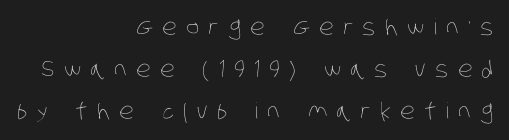
The image shows 22 px text type; set right-aligned, loose line spacing (1.91x), unusually wide letter spacing (+0.43 em), not underlined.
